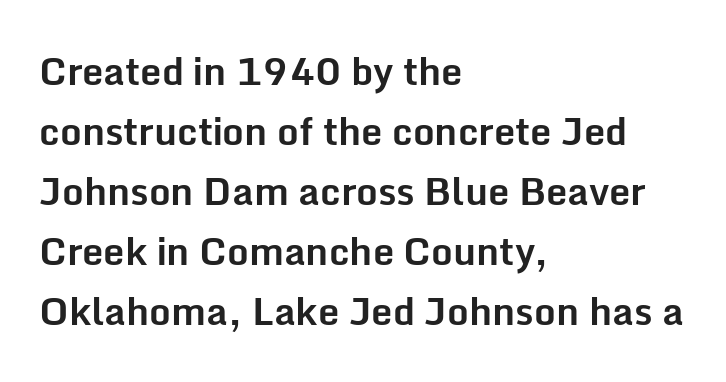
Q: Is the text bold? A: Yes.
Q: Is the text italic (slanted)? A: No, it is upright.
Q: Is the typeface a serif or a sans-serif typeface? A: Sans-serif.
Q: Is the text underlined? A: No.
Q: How is the paragraph aligned? A: Left-aligned.
Q: Is the spacing between letters normal or unusually wide? A: Normal.
Q: Is the spacing between lines tight, normal or loose? A: Normal.
Q: Width (condensed, normal, or wide)? A: Normal.
Q: Stroke contrast? A: Low.
Q: x-height? A: Medium.
Q: Monospaced? A: No.
